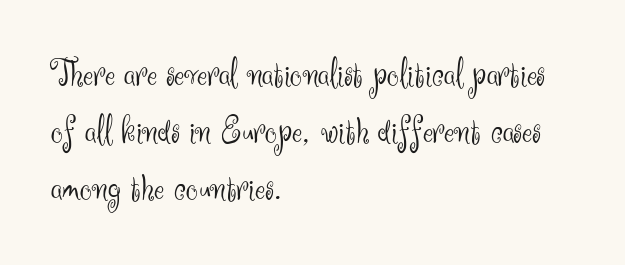
Q: Is the text bold? A: No.
Q: Is the text italic (slanted)? A: No, it is upright.
Q: Is the typeface a serif or a sans-serif typeface? A: Sans-serif.
Q: Is the text underlined? A: No.
Q: How is the paragraph aligned? A: Left-aligned.
Q: Is the spacing between letters normal or unusually wide? A: Normal.
Q: Is the spacing between lines tight, normal or loose? A: Normal.
Q: Width (condensed, normal, or wide)? A: Normal.
Q: Stroke contrast? A: Medium.
Q: x-height? A: Small.
Q: Monospaced? A: No.
